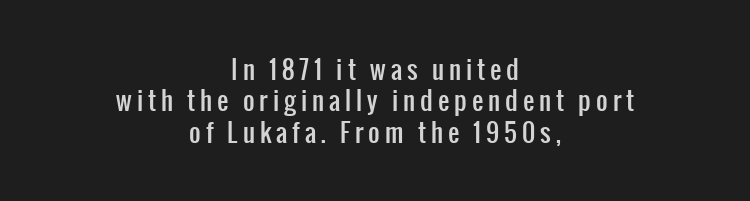
Q: Is the text italic (slanted)? A: No, it is upright.
Q: Is the text underlined? A: No.
Q: How is the paragraph aligned? A: Centered.
Q: Is the spacing between letters normal or unusually wide? A: Unusually wide.
Q: Is the spacing between lines tight, normal or loose? A: Normal.
